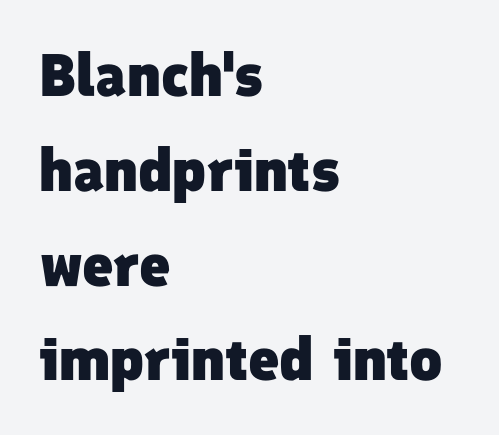
The image shows 60 px heavy sans-serif type; set left-aligned, normal line spacing (1.58x), normal letter spacing, not underlined; low stroke contrast and a medium x-height.
